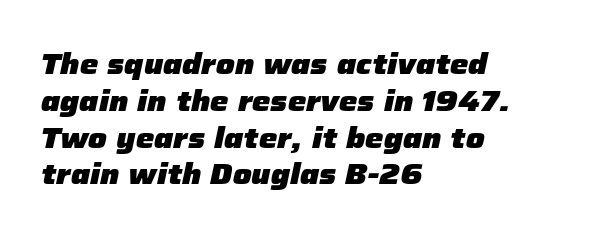
{"italic": "yes", "lean": "right", "slant_degrees": 12, "bold": "yes", "weight": "heavy", "width": "normal", "stroke_contrast": "low", "x_height": "medium", "monospaced": "no", "underline": "no", "align": "left", "line_spacing": "normal", "line_spacing_ratio": 1.27, "letter_spacing": "normal", "letter_spacing_em": 0.0, "glyph_px": 29}
